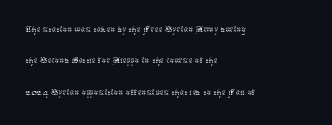
The line-height multiplier appears to be the usual default. The ragged edge is on the right, which tells us the setting is flush left. A typesetter would mark this as roman, not italic. This sample uses plain, unmodified letter spacing. No letter is thick-stroked: the sample isn't bold.
